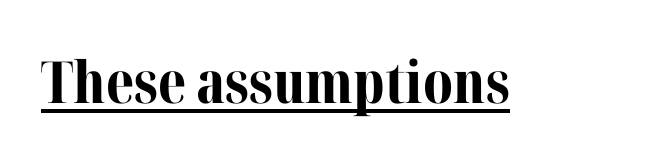
Q: Is the text bold? A: Yes.
Q: Is the text italic (slanted)? A: No, it is upright.
Q: Is the typeface a serif or a sans-serif typeface? A: Serif.
Q: Is the text underlined? A: Yes.
Q: Is the spacing between letters normal or unusually wide? A: Normal.
Q: Width (condensed, normal, or wide)? A: Normal.
Q: Stroke contrast? A: Medium.
Q: x-height? A: Medium.
Q: Monospaced? A: No.
